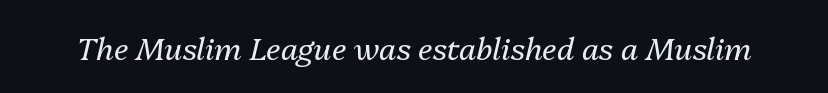
{"italic": "yes", "lean": "right", "slant_degrees": 13, "bold": "no", "weight": "regular", "width": "normal", "stroke_contrast": "medium", "x_height": "medium", "monospaced": "no", "underline": "no", "letter_spacing": "normal", "letter_spacing_em": 0.0, "glyph_px": 31}
